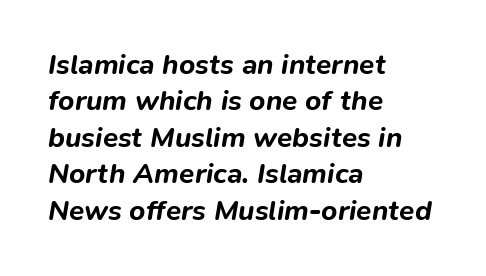
Q: Is the text bold? A: Yes.
Q: Is the text italic (slanted)? A: Yes, it leans right by about 9 degrees.
Q: Is the text underlined? A: No.
Q: How is the paragraph aligned? A: Left-aligned.
Q: Is the spacing between letters normal or unusually wide? A: Normal.
Q: Is the spacing between lines tight, normal or loose? A: Normal.
Q: Width (condensed, normal, or wide)? A: Normal.
Q: Stroke contrast? A: Low.
Q: x-height? A: Medium.
Q: Monospaced? A: No.
